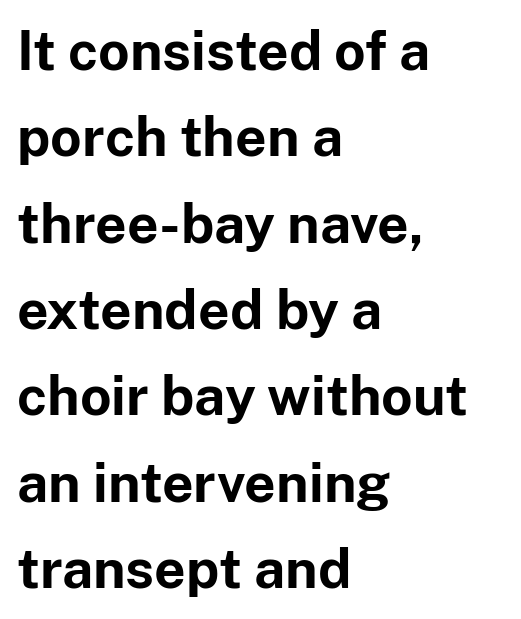
How would I describe the line gaps? Plain and ordinary. Ascenders rise straight up at ninety degrees. Letter spacing: default. On the weight axis this lands at bold, roughly 700. Reading down the block, your eye returns to a fixed left position each line.
